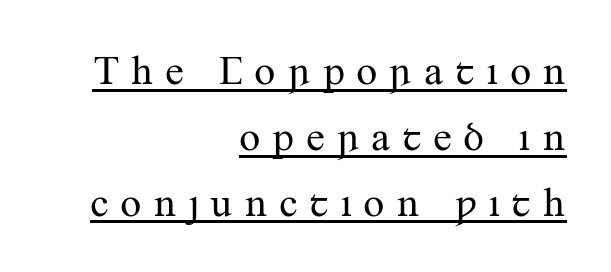
Q: Is the text bold? A: No.
Q: Is the text italic (slanted)? A: No, it is upright.
Q: Is the typeface a serif or a sans-serif typeface? A: Serif.
Q: Is the text underlined? A: Yes.
Q: How is the paragraph aligned? A: Right-aligned.
Q: Is the spacing between letters normal or unusually wide? A: Unusually wide.
Q: Is the spacing between lines tight, normal or loose? A: Normal.
Q: Width (condensed, normal, or wide)? A: Normal.
Q: Stroke contrast? A: Medium.
Q: x-height? A: Small.
Q: Monospaced? A: No.
